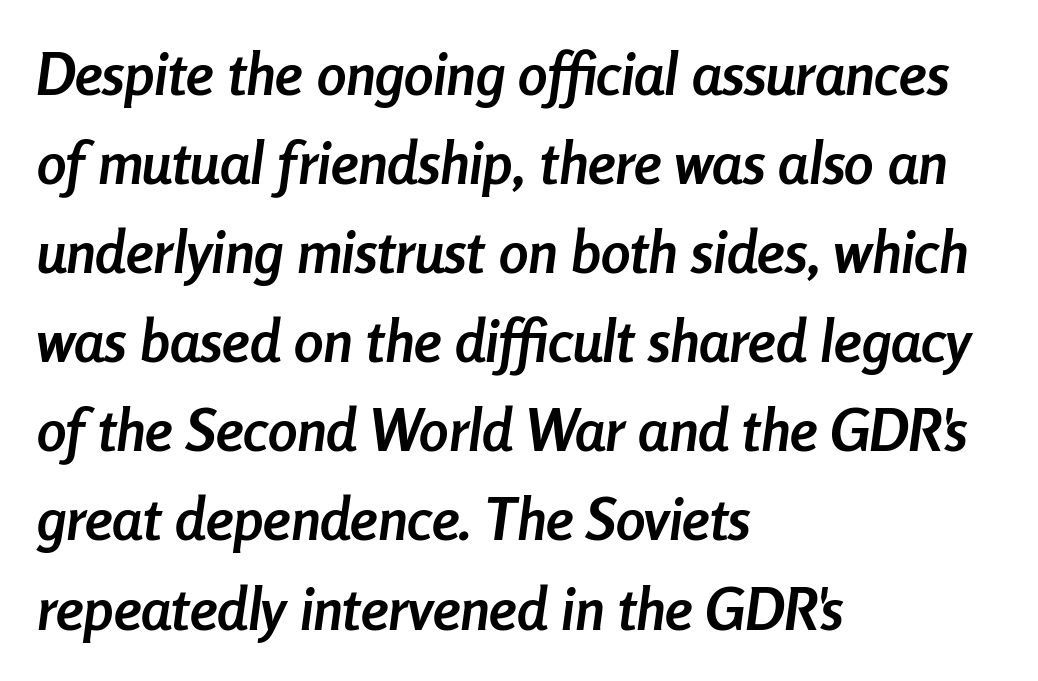
Q: Is the text bold? A: Yes.
Q: Is the text italic (slanted)? A: Yes, it leans right by about 8 degrees.
Q: Is the text underlined? A: No.
Q: How is the paragraph aligned? A: Left-aligned.
Q: Is the spacing between letters normal or unusually wide? A: Normal.
Q: Is the spacing between lines tight, normal or loose? A: Normal.
Q: Width (condensed, normal, or wide)? A: Condensed.
Q: Stroke contrast? A: Low.
Q: x-height? A: Medium.
Q: Monospaced? A: No.
